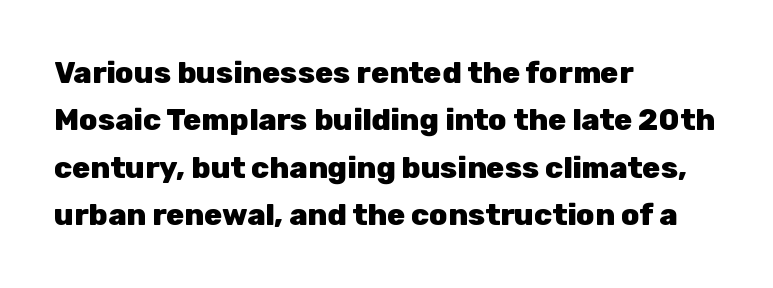
The image shows 30 px heavy sans-serif type, upright; set left-aligned, normal line spacing (1.58x), normal letter spacing, not underlined; low stroke contrast and a medium x-height.
